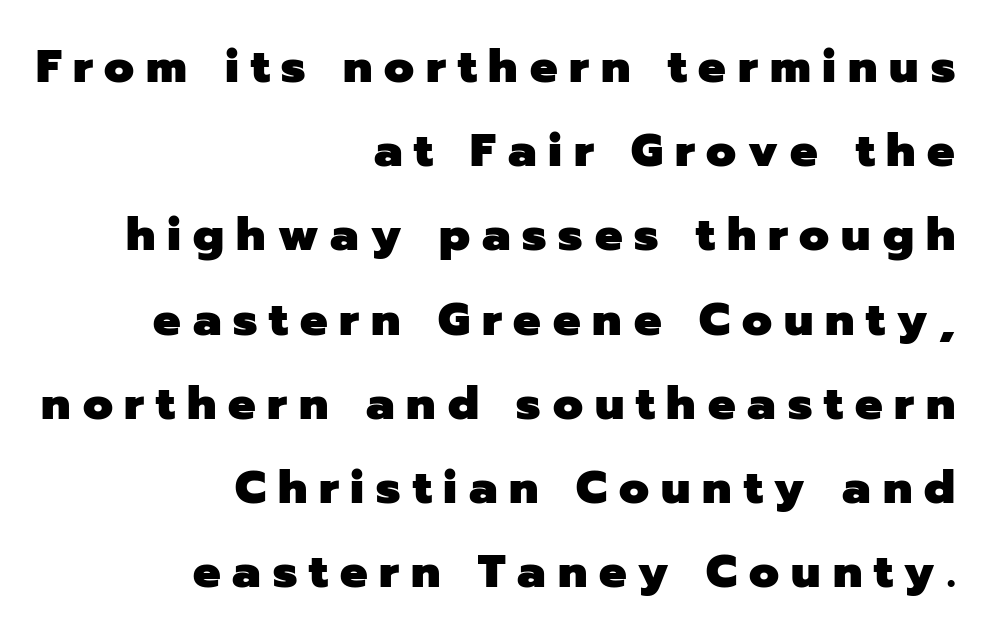
The image shows 46 px heavy sans-serif type, upright; set right-aligned, line spacing 1.83x, unusually wide letter spacing (+0.26 em), not underlined; low stroke contrast and a medium x-height.
